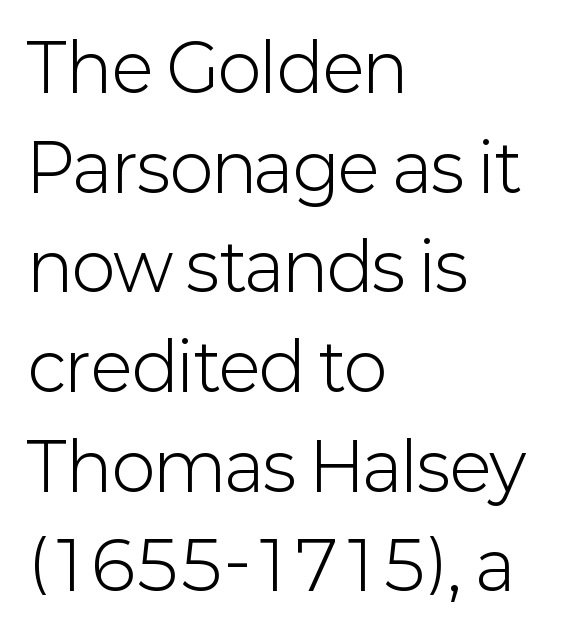
{"serif": "no", "italic": "no", "bold": "no", "weight": "light", "width": "normal", "stroke_contrast": "low", "x_height": "medium", "monospaced": "no", "underline": "no", "align": "left", "line_spacing": "normal", "line_spacing_ratio": 1.51, "letter_spacing": "normal", "letter_spacing_em": 0.0, "glyph_px": 66}
